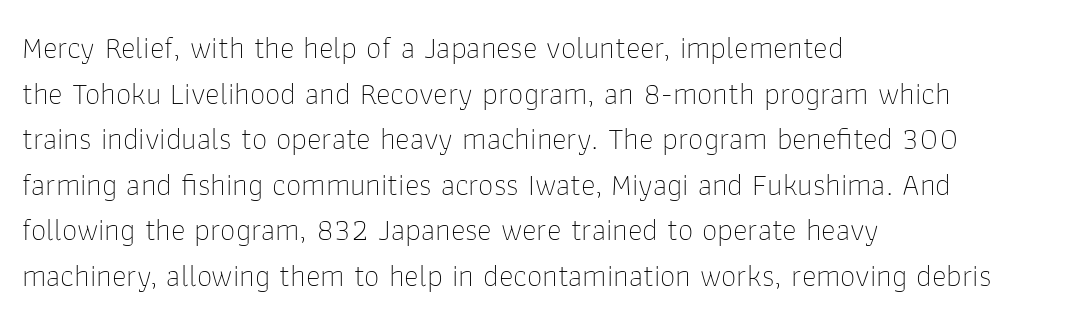
The image shows 31 px thin sans-serif type, upright; set left-aligned, normal line spacing (1.47x), normal letter spacing, not underlined; low stroke contrast and a medium x-height.
